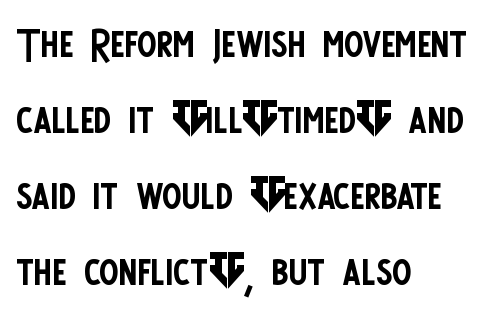
{"serif": "no", "italic": "no", "bold": "no", "weight": "regular", "width": "condensed", "stroke_contrast": "low", "x_height": "large", "monospaced": "no", "underline": "no", "align": "left", "line_spacing": "normal", "line_spacing_ratio": 1.31, "letter_spacing": "normal", "letter_spacing_em": 0.0, "glyph_px": 58}
